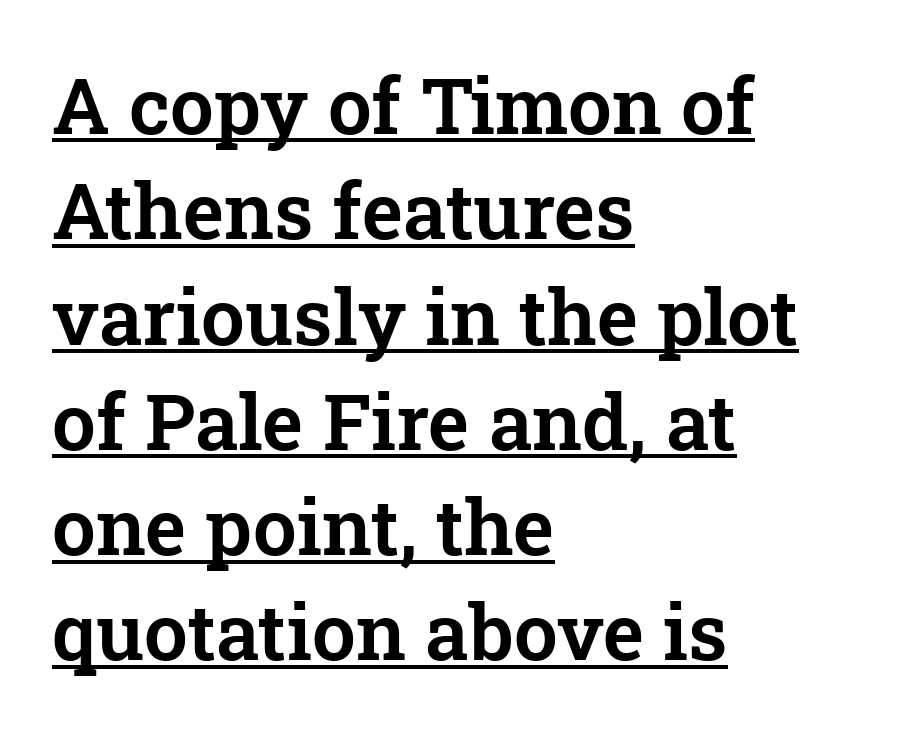
What's the leading like? Ordinary, nothing unusual. Compared with a centered layout, this one pins lines to the left instead. The letters carry serifs — small finishing strokes at the ends of their stems. Nothing unusual about the tracking: characters are spaced as the font intends. In designer terms, the underline attribute is active on this setting. Do the characters align in a grid? No, the font is proportional.
